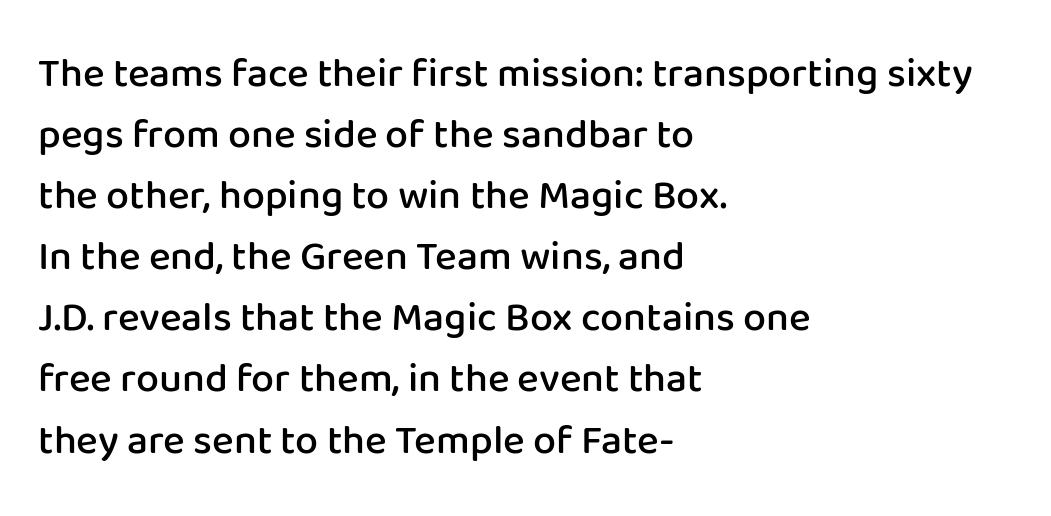
The image shows 41 px semibold sans-serif type, upright; set left-aligned, normal line spacing (1.49x), normal letter spacing, not underlined; low stroke contrast and a medium x-height.
